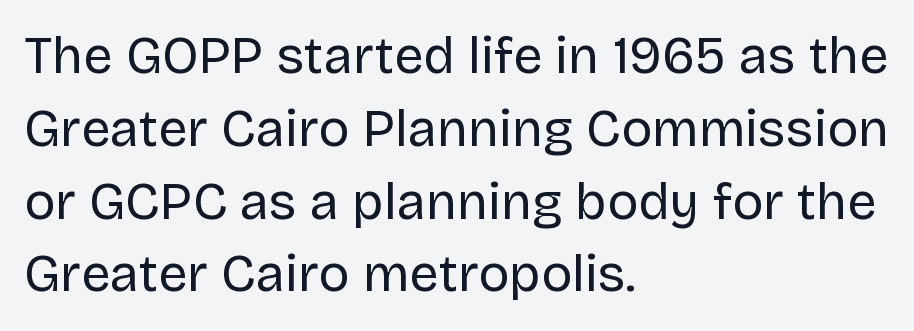
Q: Is the text bold? A: No.
Q: Is the text italic (slanted)? A: No, it is upright.
Q: Is the typeface a serif or a sans-serif typeface? A: Sans-serif.
Q: Is the text underlined? A: No.
Q: How is the paragraph aligned? A: Left-aligned.
Q: Is the spacing between letters normal or unusually wide? A: Normal.
Q: Is the spacing between lines tight, normal or loose? A: Normal.
Q: Width (condensed, normal, or wide)? A: Normal.
Q: Stroke contrast? A: Low.
Q: x-height? A: Large.
Q: Monospaced? A: No.
